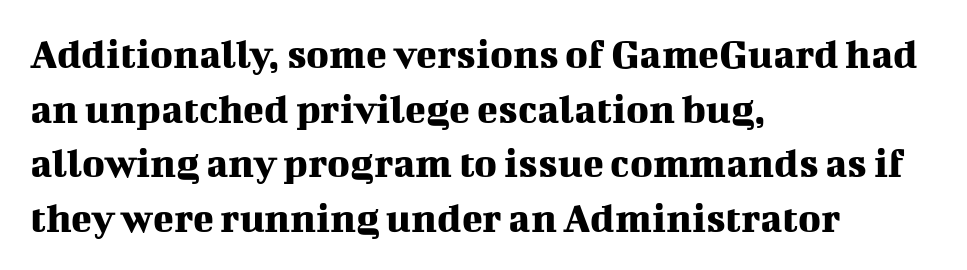
The image shows 43 px serif type, upright; set left-aligned, normal line spacing (1.27x), normal letter spacing, not underlined; medium stroke contrast and a medium x-height.
